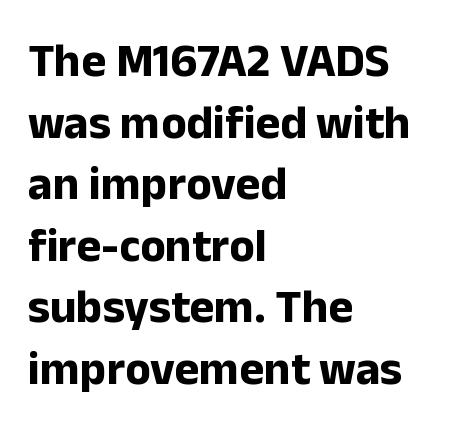
{"serif": "no", "italic": "no", "bold": "yes", "weight": "bold", "width": "normal", "stroke_contrast": "low", "x_height": "medium", "monospaced": "no", "underline": "no", "align": "left", "line_spacing": "normal", "line_spacing_ratio": 1.31, "letter_spacing": "normal", "letter_spacing_em": 0.0, "glyph_px": 47}
